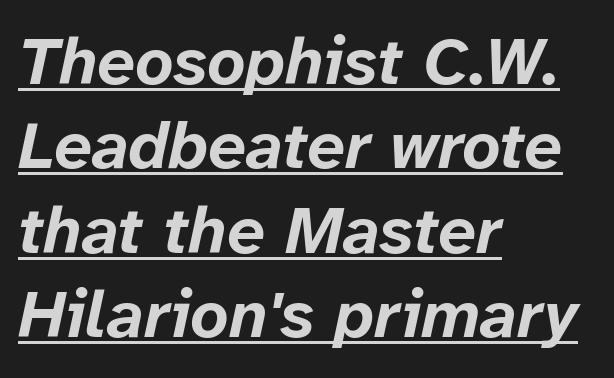
The image shows 67 px bold type, italic (leaning right); set left-aligned, normal line spacing (1.26x), normal letter spacing, underlined; low stroke contrast and a medium x-height.
